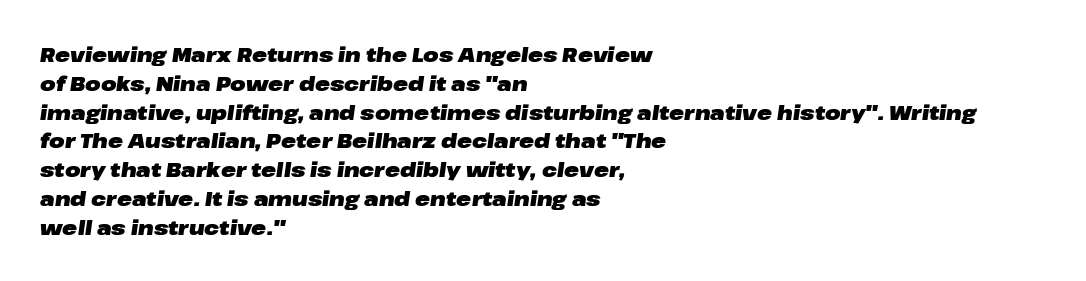
{"italic": "yes", "lean": "right", "slant_degrees": 8, "bold": "yes", "underline": "no", "align": "left", "line_spacing": "normal", "line_spacing_ratio": 1.44, "letter_spacing": "normal", "letter_spacing_em": 0.0, "glyph_px": 20}
